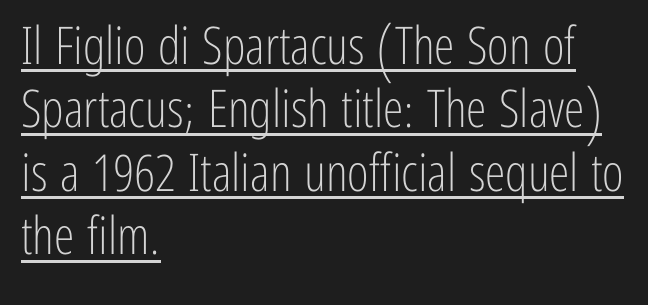
Q: Is the text bold? A: No.
Q: Is the text italic (slanted)? A: No, it is upright.
Q: Is the typeface a serif or a sans-serif typeface? A: Sans-serif.
Q: Is the text underlined? A: Yes.
Q: How is the paragraph aligned? A: Left-aligned.
Q: Is the spacing between letters normal or unusually wide? A: Normal.
Q: Width (condensed, normal, or wide)? A: Condensed.
Q: Stroke contrast? A: Low.
Q: x-height? A: Medium.
Q: Monospaced? A: No.
